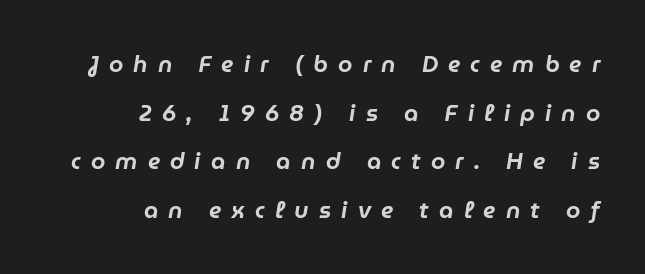
Q: Is the text italic (slanted)? A: Yes, it leans right by about 9 degrees.
Q: Is the text underlined? A: No.
Q: How is the paragraph aligned? A: Right-aligned.
Q: Is the spacing between letters normal or unusually wide? A: Unusually wide.
Q: Is the spacing between lines tight, normal or loose? A: Loose.
